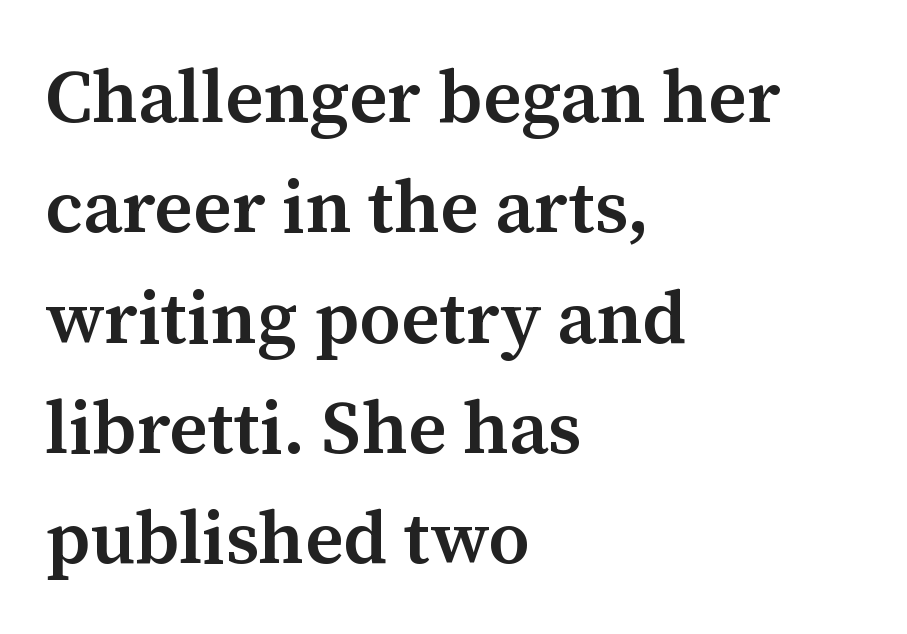
Q: Is the text bold? A: Semi-bold.
Q: Is the text italic (slanted)? A: No, it is upright.
Q: Is the typeface a serif or a sans-serif typeface? A: Serif.
Q: Is the text underlined? A: No.
Q: How is the paragraph aligned? A: Left-aligned.
Q: Is the spacing between letters normal or unusually wide? A: Normal.
Q: Is the spacing between lines tight, normal or loose? A: Normal.
Q: Width (condensed, normal, or wide)? A: Normal.
Q: Stroke contrast? A: Medium.
Q: x-height? A: Medium.
Q: Monospaced? A: No.
